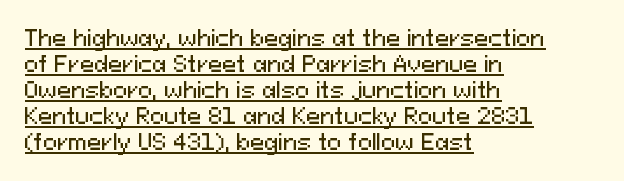
The image shows 21 px text type, upright; set left-aligned, line spacing 1.24x, normal letter spacing, underlined.
